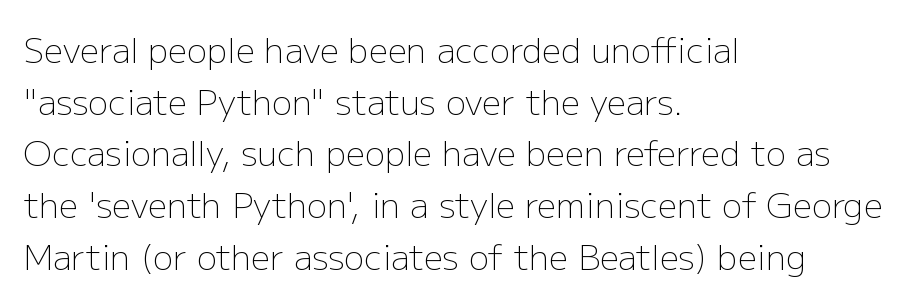
Q: Is the text bold? A: No.
Q: Is the text italic (slanted)? A: No, it is upright.
Q: Is the typeface a serif or a sans-serif typeface? A: Sans-serif.
Q: Is the text underlined? A: No.
Q: How is the paragraph aligned? A: Left-aligned.
Q: Is the spacing between letters normal or unusually wide? A: Normal.
Q: Is the spacing between lines tight, normal or loose? A: Normal.
Q: Width (condensed, normal, or wide)? A: Normal.
Q: Stroke contrast? A: Low.
Q: x-height? A: Medium.
Q: Monospaced? A: No.
